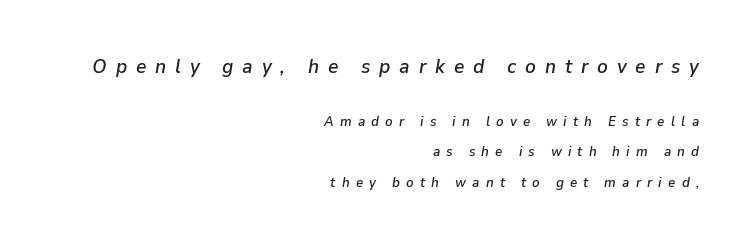
Posture: slanted. Beneath every word, the page is bare. The first block has been scaled up relative to the second. The rendering anchors every line to the right-hand side. You could only call the tracking loose — the letters float apart.
